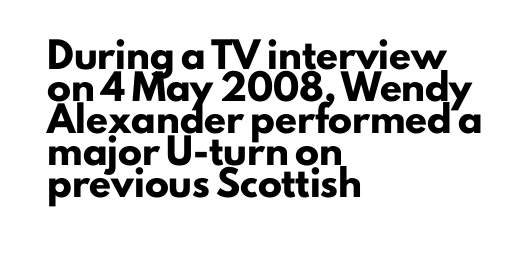
Q: Is the text bold? A: Yes.
Q: Is the text italic (slanted)? A: No, it is upright.
Q: Is the text underlined? A: No.
Q: How is the paragraph aligned? A: Left-aligned.
Q: Is the spacing between letters normal or unusually wide? A: Normal.
Q: Is the spacing between lines tight, normal or loose? A: Normal.
